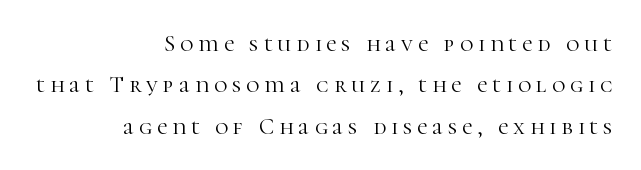
The image shows 23 px text type, upright; set right-aligned, line spacing 1.8x, unusually wide letter spacing (+0.22 em), not underlined.
